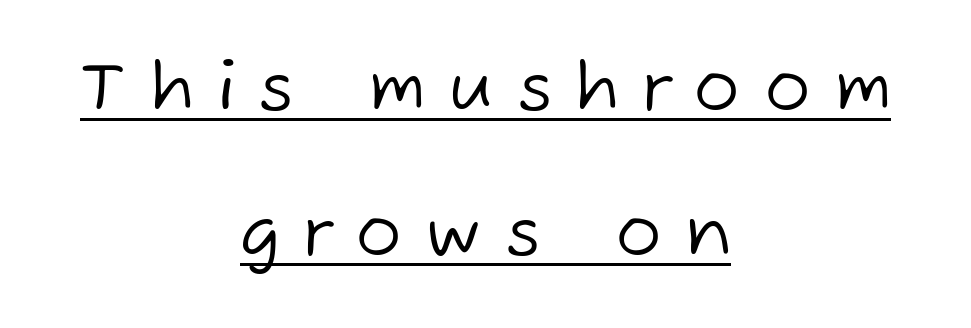
The words here are underlined. Weight: not bold — regular or lighter. The passage is arranged like a title page — every line centered. Varying glyph widths throughout — classic text-font behaviour. A typesetter would call this heavily tracked-out type.
